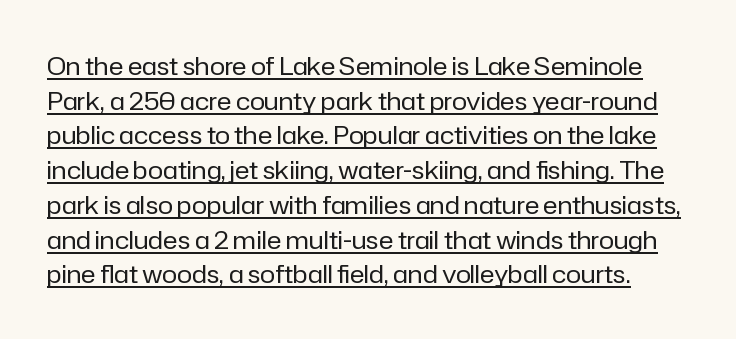
Q: Is the text bold? A: No.
Q: Is the text italic (slanted)? A: No, it is upright.
Q: Is the text underlined? A: Yes.
Q: Is the spacing between letters normal or unusually wide? A: Normal.
Q: Is the spacing between lines tight, normal or loose? A: Normal.
